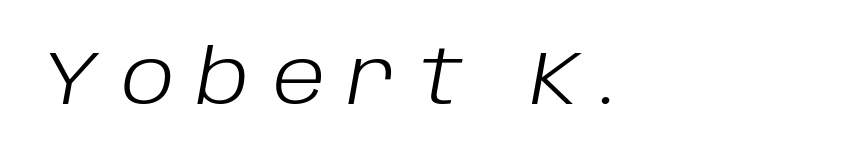
The image shows 76 px light type, italic (leaning right); set left-aligned, unusually wide letter spacing (+0.3 em), not underlined; low stroke contrast and a large x-height.
